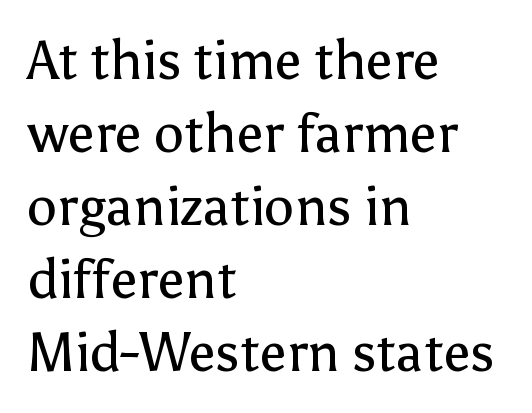
The image shows 54 px regular-weight sans-serif type, upright; set left-aligned, normal line spacing (1.35x), normal letter spacing, not underlined; low stroke contrast and a medium x-height.
